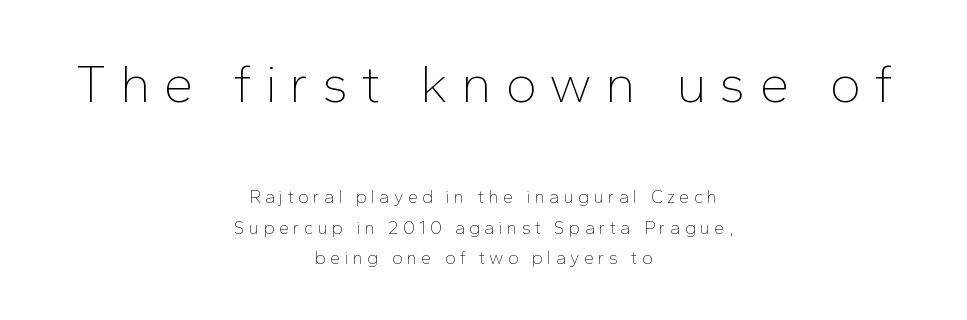
The image shows 54 px thin sans-serif type, upright; set centered, normal line spacing (1.7x), unusually wide letter spacing (+0.24 em), not underlined; the first (top) block is 3.0x larger; low stroke contrast and a medium x-height.
